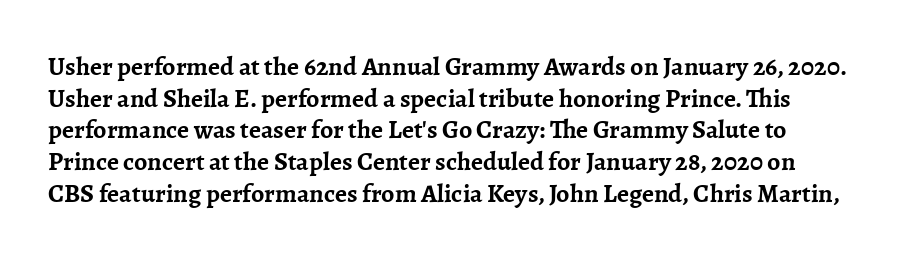
A typesetter would call this zero additional tracking. Students, this is bold: see how much ink each stroke carries. The strip under each line holds only bare page. Rendered with straight, roman letterforms.
